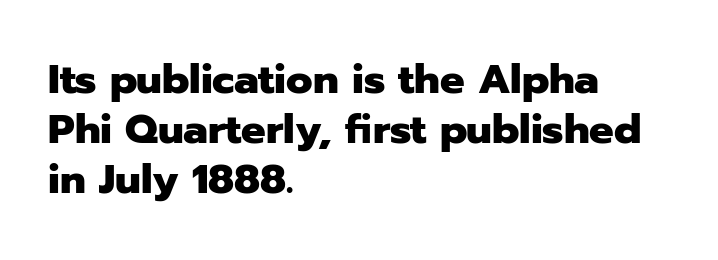
{"serif": "no", "italic": "no", "bold": "yes", "weight": "heavy", "width": "normal", "stroke_contrast": "low", "x_height": "medium", "monospaced": "no", "underline": "no", "align": "left", "line_spacing_ratio": 1.22, "letter_spacing": "normal", "letter_spacing_em": 0.0, "glyph_px": 41}
